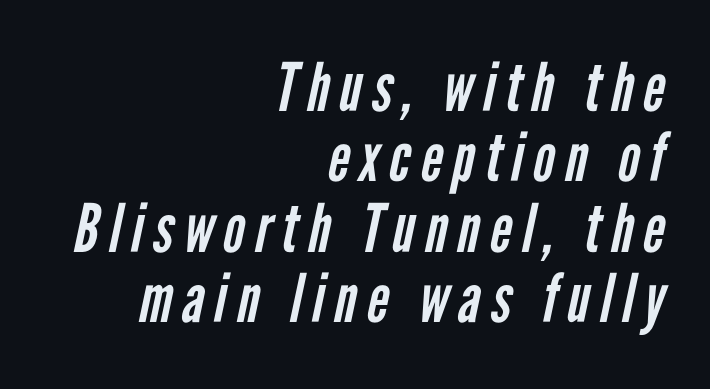
Q: Is the text bold? A: No.
Q: Is the typeface a serif or a sans-serif typeface? A: Sans-serif.
Q: Is the text underlined? A: No.
Q: How is the paragraph aligned? A: Right-aligned.
Q: Is the spacing between lines tight, normal or loose? A: Tight.
Q: Width (condensed, normal, or wide)? A: Condensed.
Q: Stroke contrast? A: Low.
Q: x-height? A: Medium.
Q: Monospaced? A: No.
